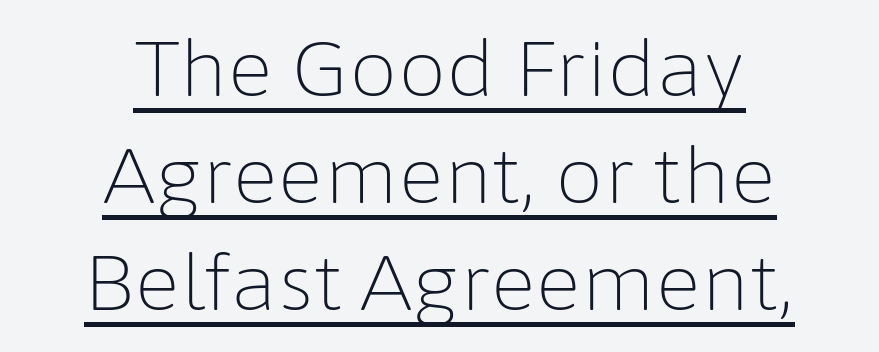
The image shows 77 px light sans-serif type, upright; set centered, normal line spacing (1.39x), normal letter spacing, underlined; low stroke contrast and a medium x-height.
